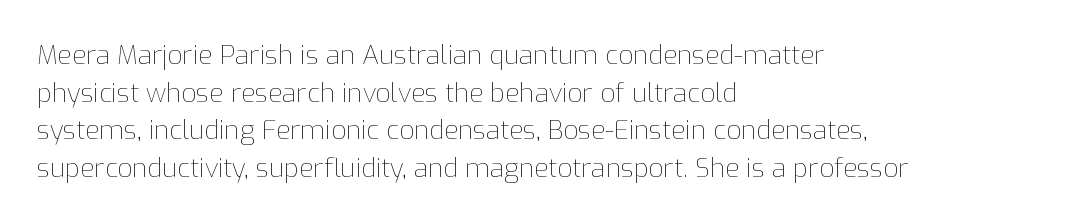
This sample is left-justified, so line endings fall wherever the words run out. Short note: letters normally spaced. These lines were composed using upright roman letters. Nothing heavy about these letters — not bold at all. The glyphs are unaccompanied by any horizontal stroke below them. Quick note: interline space is typical.
